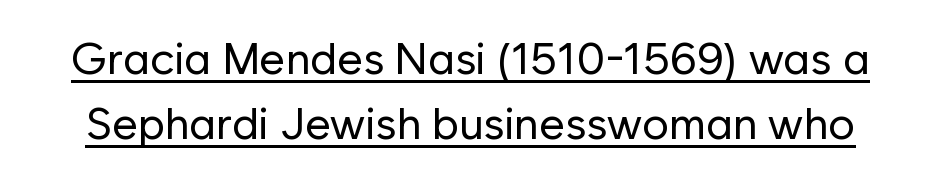
Q: Is the text bold? A: No.
Q: Is the text italic (slanted)? A: No, it is upright.
Q: Is the typeface a serif or a sans-serif typeface? A: Sans-serif.
Q: Is the text underlined? A: Yes.
Q: Is the spacing between letters normal or unusually wide? A: Normal.
Q: Is the spacing between lines tight, normal or loose? A: Normal.
Q: Width (condensed, normal, or wide)? A: Normal.
Q: Stroke contrast? A: Low.
Q: x-height? A: Medium.
Q: Monospaced? A: No.
